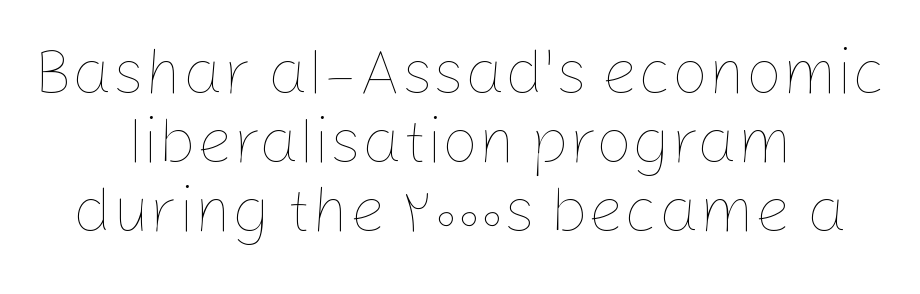
The image shows 64 px thin type, upright; set centered, tight line spacing (1.08x), normal letter spacing, not underlined; low stroke contrast and a medium x-height.
